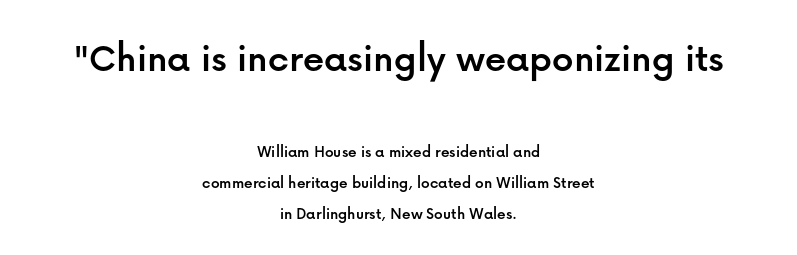
The image shows 42 px sans-serif type, upright; set centered, line spacing 1.84x, normal letter spacing, not underlined; the first (top) block is 2.47x larger; low stroke contrast and a medium x-height.
